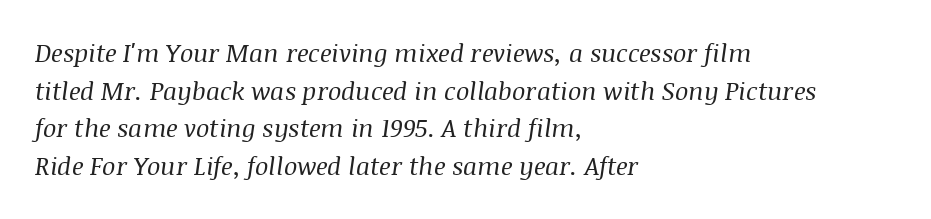
The image shows 25 px text type, italic (leaning right); set left-aligned, normal line spacing (1.51x), normal letter spacing, not underlined.
